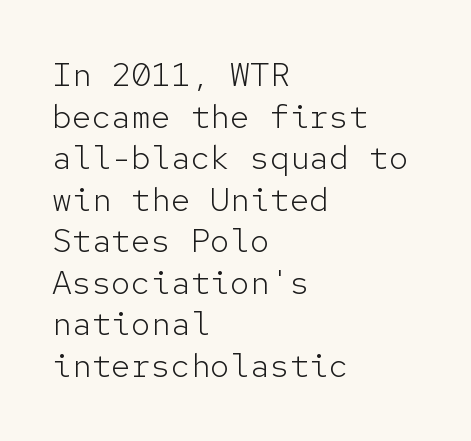
The face used here is rendered with its standard letterfit. The passage shown is typed in a monospace face where columns stay perfectly aligned. Serif or sans? Sans — the stroke terminals are bare. These lines sit exactly where default settings would place them. Vertical stems look standard width or narrower in stroke. The paragraph shown leans on its left margin.
